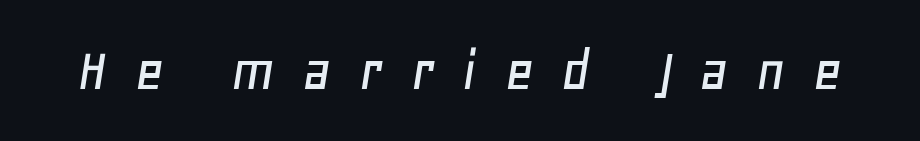
The image shows 63 px text type, italic (leaning right); set unusually wide letter spacing (+0.43 em), not underlined; low stroke contrast and a large x-height.
